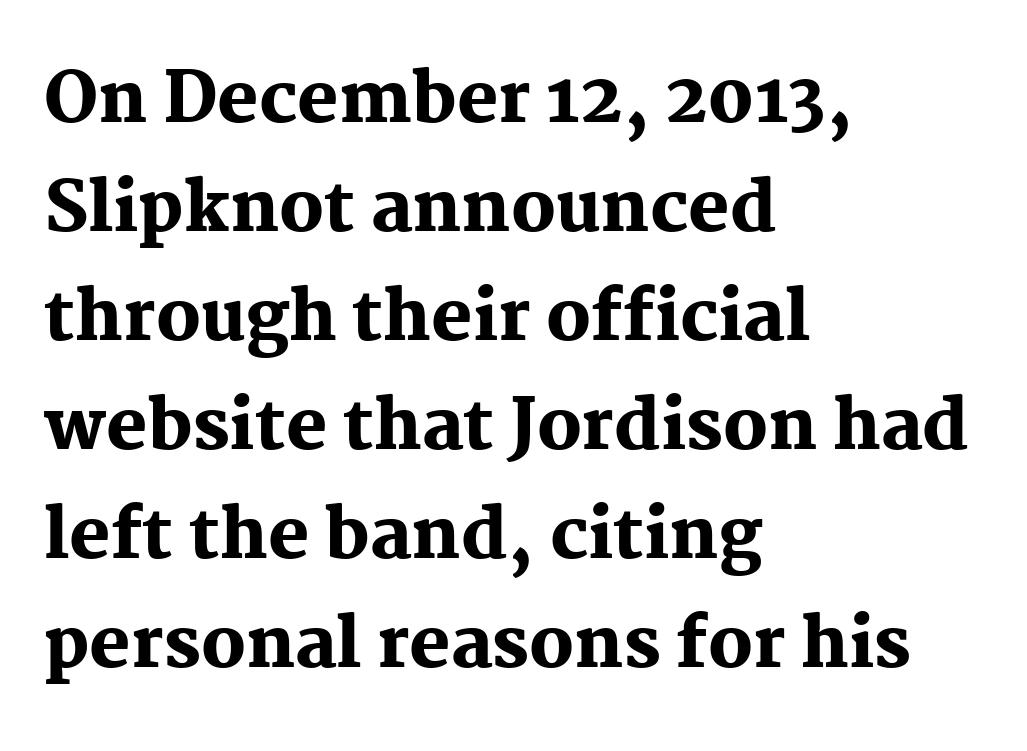
Nobody drew a line under any word here. Posture: vertical. Examine the stroke ends and you'll spot serifs. The letters sit at their default tracking, neither squeezed nor spread. This is heavy type, rendered in bold. Short and long lines alike share a common starting point at left.
